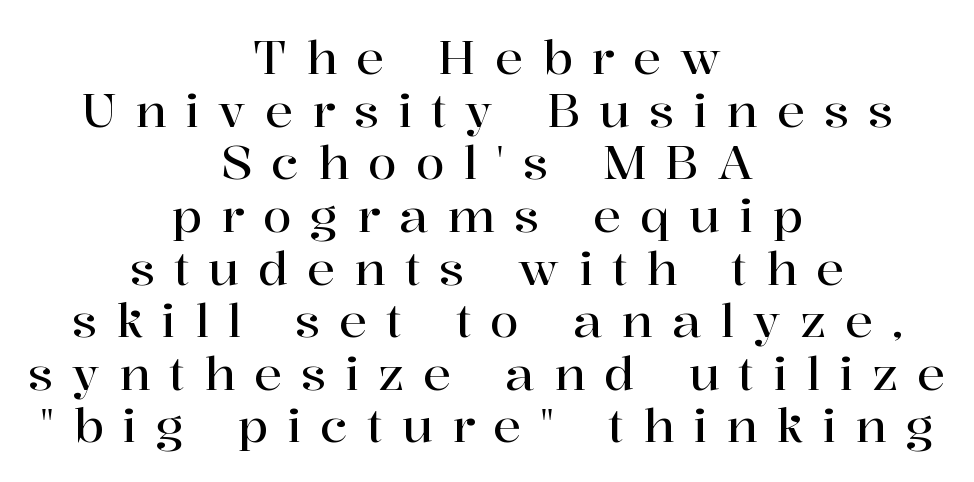
Q: Is the text italic (slanted)? A: No, it is upright.
Q: Is the typeface a serif or a sans-serif typeface? A: Serif.
Q: Is the text underlined? A: No.
Q: How is the paragraph aligned? A: Centered.
Q: Is the spacing between letters normal or unusually wide? A: Unusually wide.
Q: Is the spacing between lines tight, normal or loose? A: Tight.
Q: Width (condensed, normal, or wide)? A: Normal.
Q: Stroke contrast? A: High.
Q: x-height? A: Medium.
Q: Monospaced? A: No.
